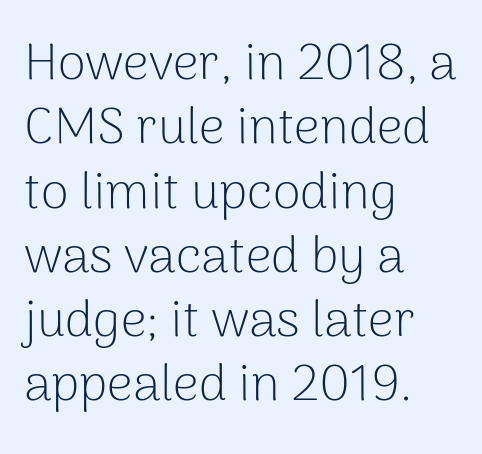
The text block is weighted toward the left margin, trailing off unevenly rightward. Baseline-to-baseline distance is the conventional proportion of letter height. Honestly, there is no underline to notice here at all. Standard letterfit; no display-style spreading of the glyphs. Notice how the stems are strictly vertical — no italics here. Examine the stroke ends and you'll find no serifs.
